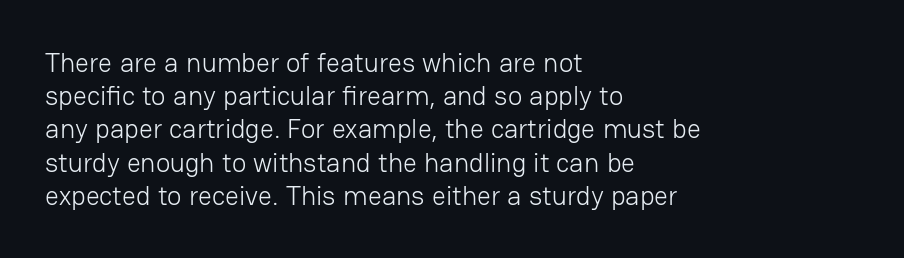
The zone under the glyphs is completely vacant. The passage is arranged the way most books set body copy — flush left. The type sits square on the baseline with zero lean. Weight: in the light-to-regular range. In terms of letterspacing, this is plain default setting.
